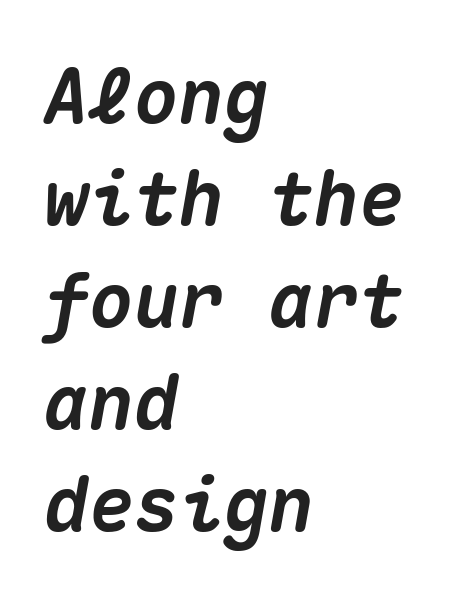
Q: Is the text bold? A: Yes.
Q: Is the text italic (slanted)? A: Yes, it leans right by about 10 degrees.
Q: Is the text underlined? A: No.
Q: How is the paragraph aligned? A: Left-aligned.
Q: Is the spacing between letters normal or unusually wide? A: Normal.
Q: Is the spacing between lines tight, normal or loose? A: Normal.
Q: Width (condensed, normal, or wide)? A: Normal.
Q: Stroke contrast? A: Medium.
Q: x-height? A: Medium.
Q: Monospaced? A: Yes.
